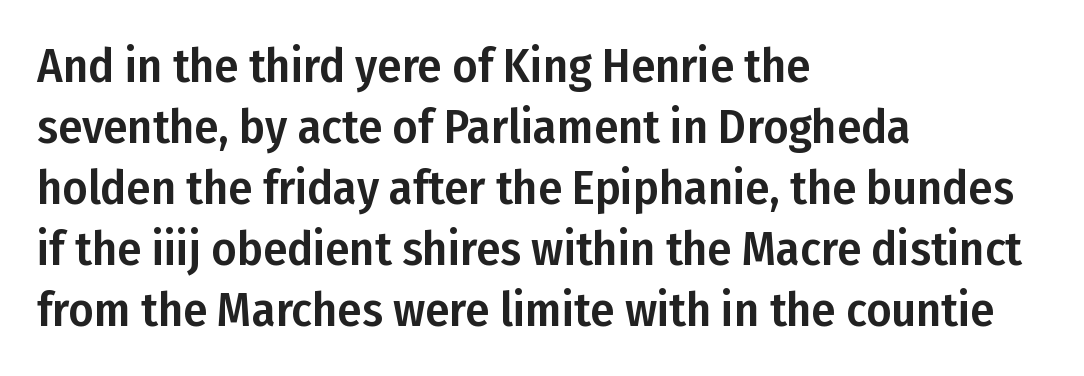
Is this a fixed-width face? No — the glyphs have proportional, varying widths. The font family rendered here belongs to the sans-serif group. The block of text has a typical density, with ordinary space between rows. Posture: straight, roman, zero tilt.
